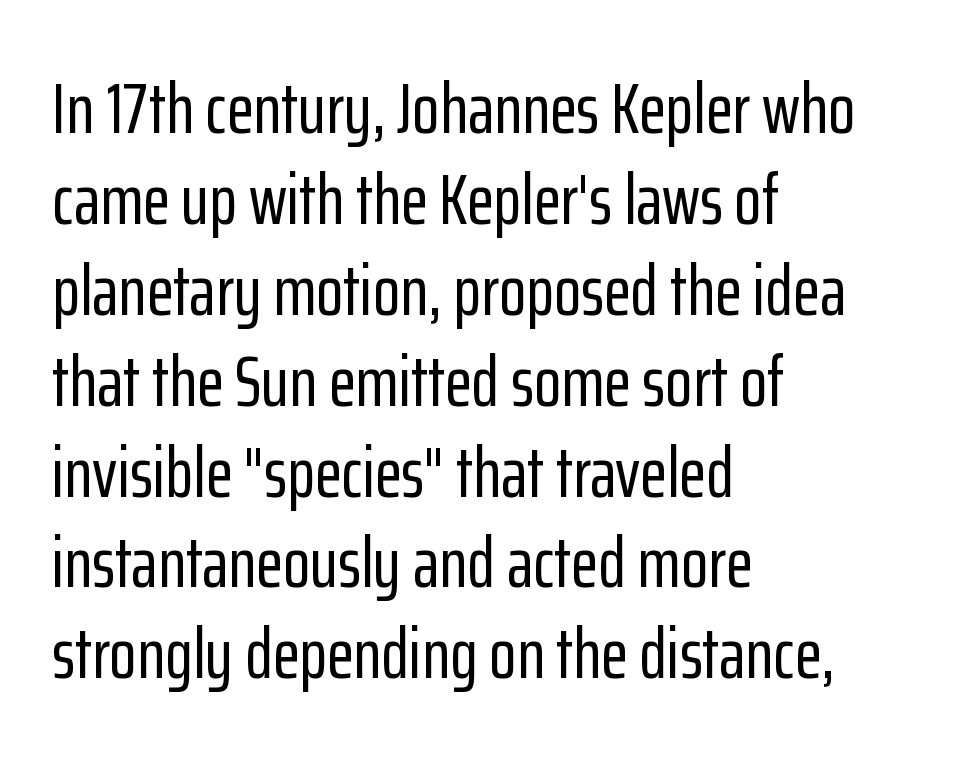
Notice how the stems are strictly vertical — no italics here. This rendering features lettering with no underline. The ragged edge is on the right, which tells us the setting is flush left. A sans-serif font was chosen for this passage.
